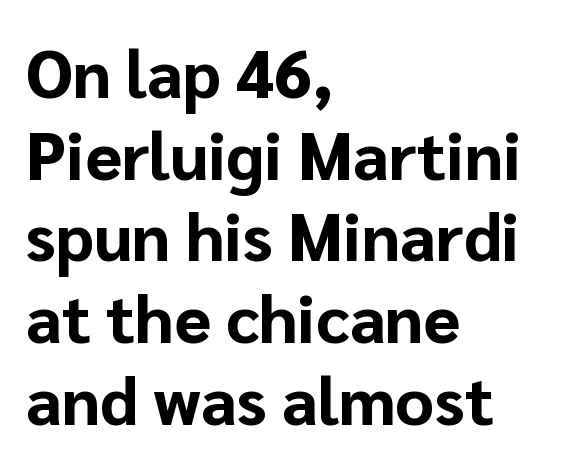
{"serif": "no", "italic": "no", "bold": "yes", "weight": "bold", "width": "normal", "stroke_contrast": "low", "x_height": "medium", "monospaced": "no", "underline": "no", "align": "left", "line_spacing_ratio": 1.22, "letter_spacing": "normal", "letter_spacing_em": 0.0, "glyph_px": 67}
